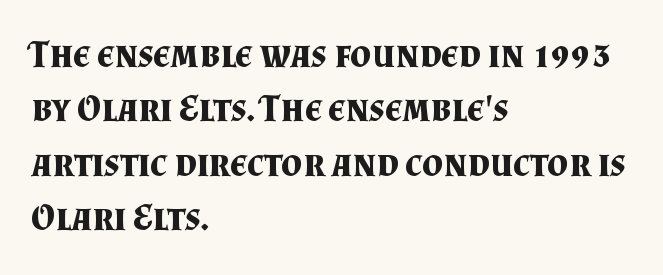
The face used here has the dense, thick strokes of a bold. Does extra space separate the letters? No, they use regular spacing. This sample has the flowing, uneven cadence of proportional lettering. Letters rest on an invisible, unmarked baseline.
